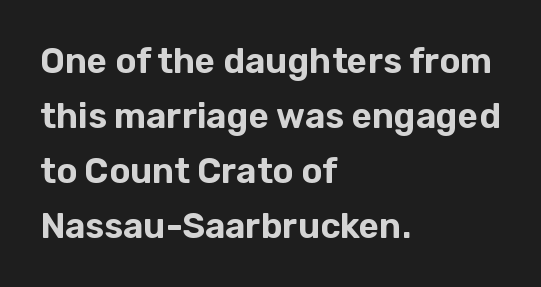
{"serif": "no", "italic": "no", "width": "normal", "stroke_contrast": "low", "x_height": "medium", "monospaced": "no", "underline": "no", "align": "left", "line_spacing": "normal", "line_spacing_ratio": 1.57, "letter_spacing": "normal", "letter_spacing_em": 0.0, "glyph_px": 35}
